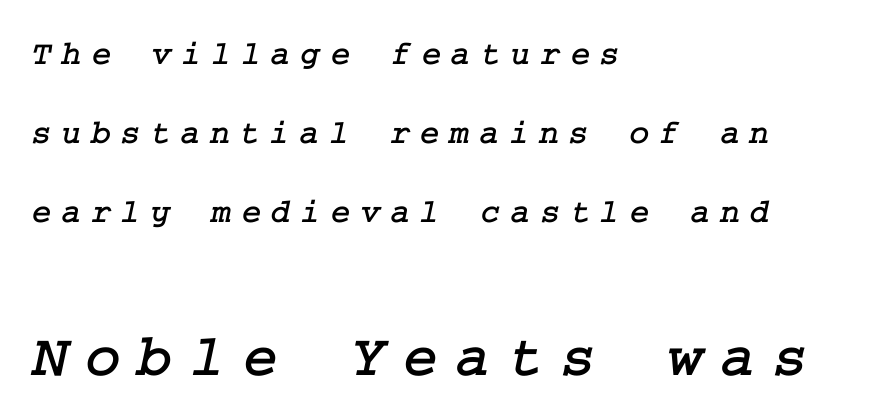
Does extra space separate the letters? Yes, quite a lot of it. Top chunk: small. Bottom chunk: large. Glance below the letters and you will spot only blank space. You can tell from the footed stems that serif type was used. Widely set lines give the paragraph a tall, airy silhouette.
